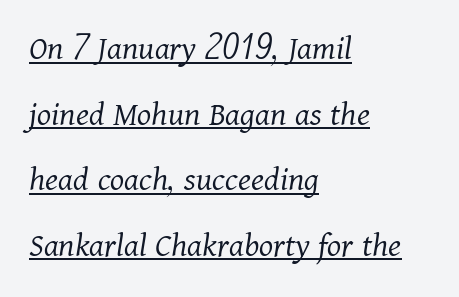
Underlining? Definitely there. The face used here is proportionally spaced, like ordinary book or web type. Caption: face not bold, strokes unweighted. Designer's note — italics engaged. Glyph-to-glyph distance matches everyday printed text.
